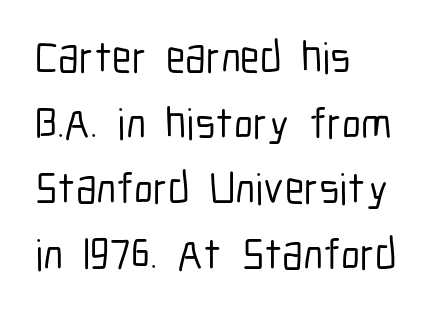
The image shows 44 px condensed sans-serif type, upright; set left-aligned, normal line spacing (1.49x), normal letter spacing, not underlined; low stroke contrast and a medium x-height.
